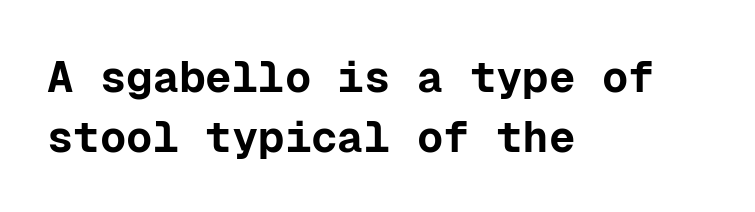
{"serif": "no", "italic": "no", "bold": "yes", "weight": "bold", "width": "normal", "stroke_contrast": "low", "x_height": "medium", "monospaced": "yes", "underline": "no", "align": "left", "line_spacing": "normal", "line_spacing_ratio": 1.36, "letter_spacing": "normal", "letter_spacing_em": 0.0, "glyph_px": 44}
